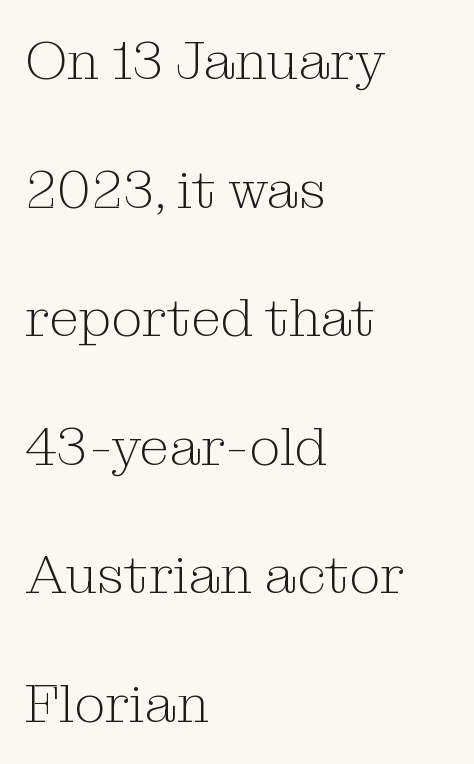
{"serif": "yes", "italic": "no", "bold": "no", "weight": "light", "width": "normal", "stroke_contrast": "medium", "x_height": "medium", "monospaced": "no", "underline": "no", "align": "left", "line_spacing": "loose", "line_spacing_ratio": 2.38, "letter_spacing": "normal", "letter_spacing_em": 0.0, "glyph_px": 54}
